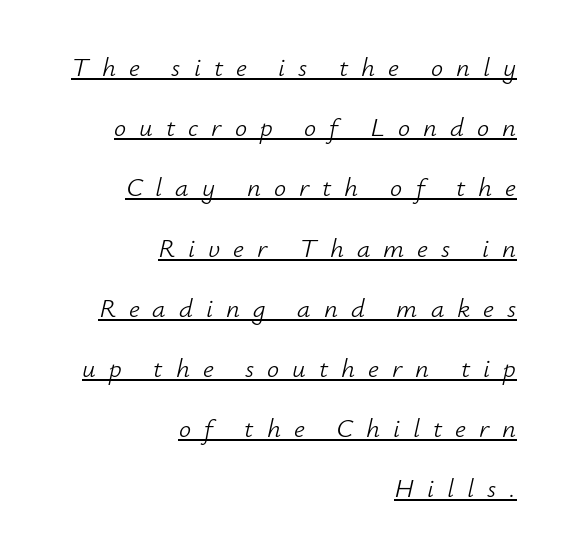
The image shows 27 px text type, italic (leaning right); set right-aligned, loose line spacing (2.23x), unusually wide letter spacing (+0.48 em), underlined.
